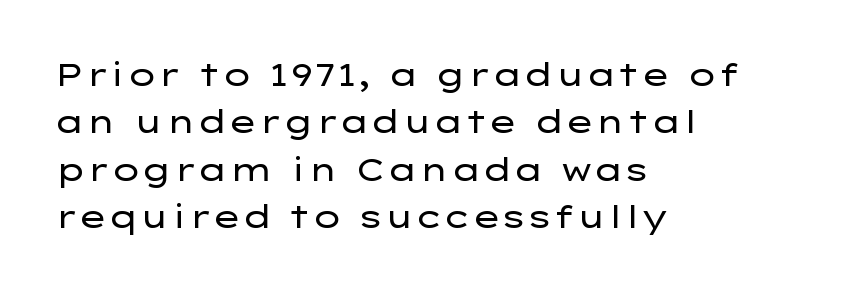
The image shows 32 px regular-weight, wide sans-serif type, upright; set left-aligned, normal line spacing (1.48x), normal letter spacing, not underlined; low stroke contrast and a medium x-height.
